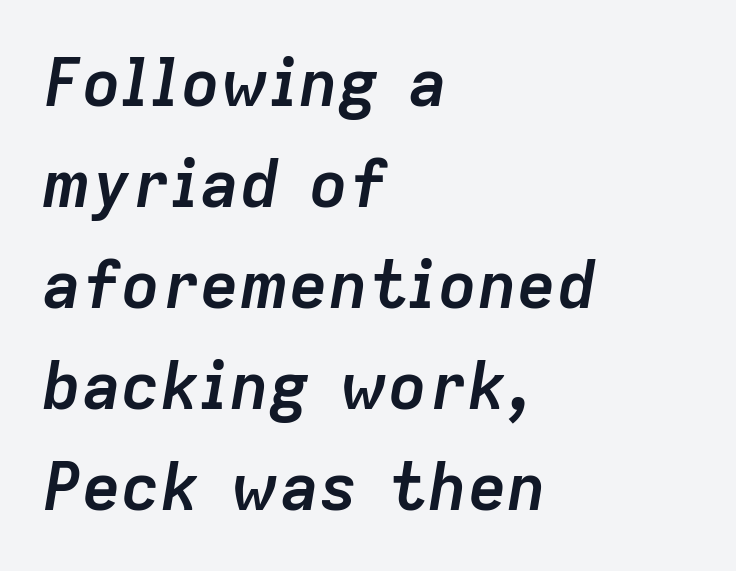
{"italic": "yes", "lean": "right", "slant_degrees": 9, "bold": "yes", "weight": "semibold", "width": "normal", "stroke_contrast": "low", "x_height": "medium", "monospaced": "no", "underline": "no", "align": "left", "line_spacing": "normal", "line_spacing_ratio": 1.53, "letter_spacing": "normal", "letter_spacing_em": 0.0, "glyph_px": 66}
